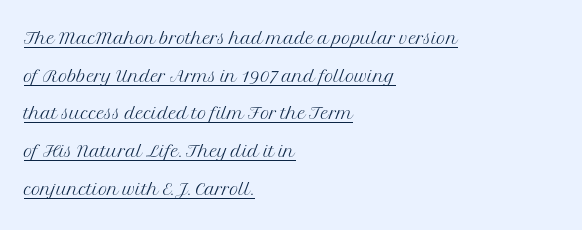
{"bold": "no", "underline": "yes", "align": "left", "line_spacing": "normal", "line_spacing_ratio": 1.51, "letter_spacing": "normal", "letter_spacing_em": 0.0, "glyph_px": 25}
